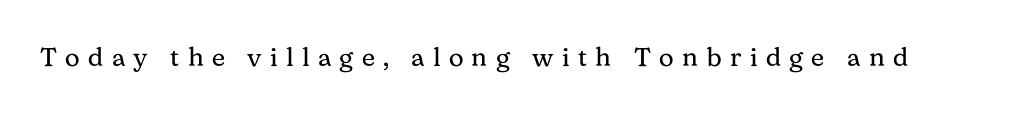
The image shows 26 px text type, upright; set unusually wide letter spacing (+0.32 em), not underlined.
